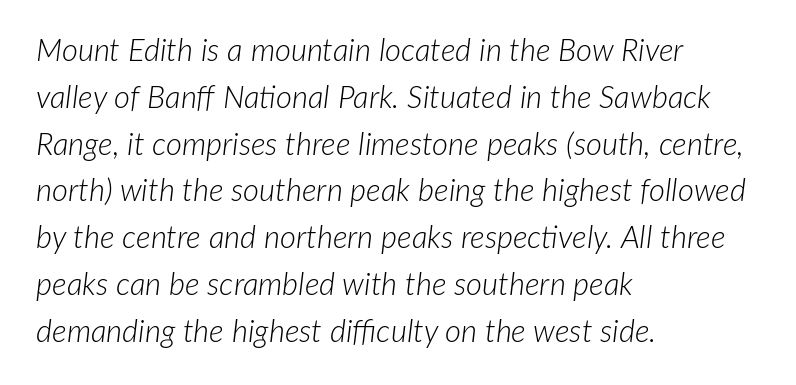
{"italic": "yes", "lean": "right", "slant_degrees": 7, "bold": "no", "weight": "light", "width": "normal", "stroke_contrast": "low", "x_height": "medium", "monospaced": "no", "underline": "no", "align": "left", "line_spacing": "normal", "line_spacing_ratio": 1.51, "letter_spacing": "normal", "letter_spacing_em": 0.0, "glyph_px": 31}
